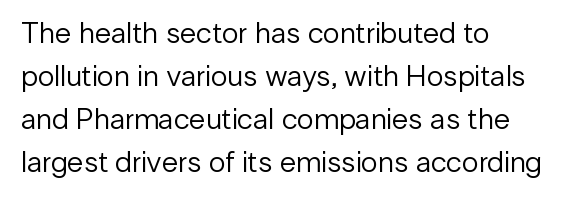
Classification — sans serif. Words appear dense and cohesive because spacing is normal. The cut favours lightness, reaching ordinary text weight at its darkest. Honestly, there is no underline to notice here at all. The space between consecutive lines is moderate.
